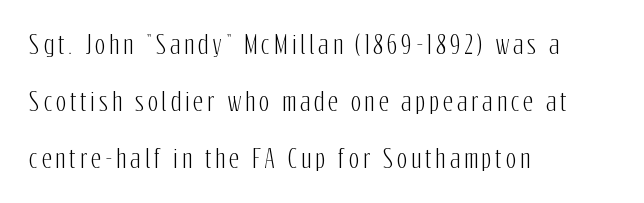
The image shows 24 px text type, upright; set left-aligned, loose line spacing (2.38x), not underlined.
